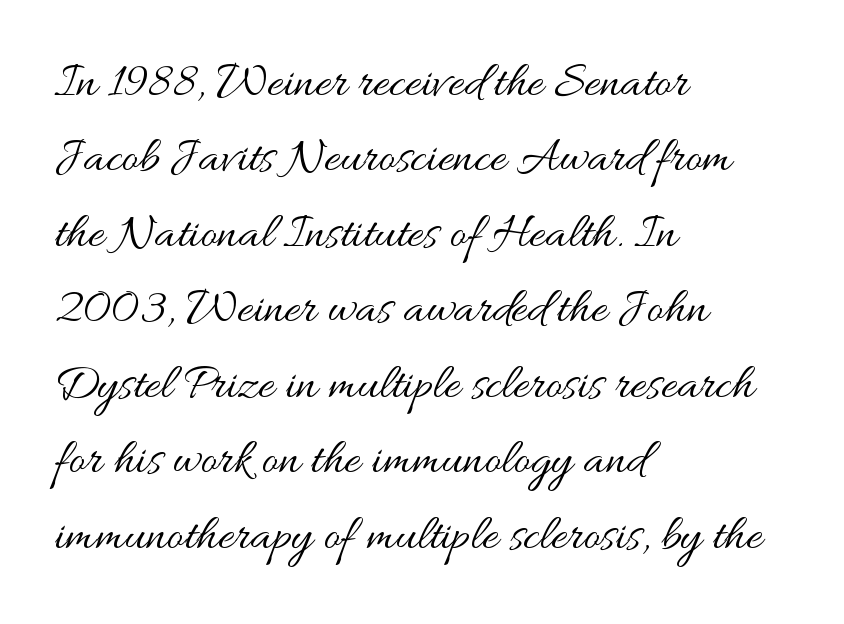
The image shows 50 px regular-weight, wide type; set left-aligned, normal line spacing (1.51x), normal letter spacing, not underlined; medium stroke contrast and a small x-height.
